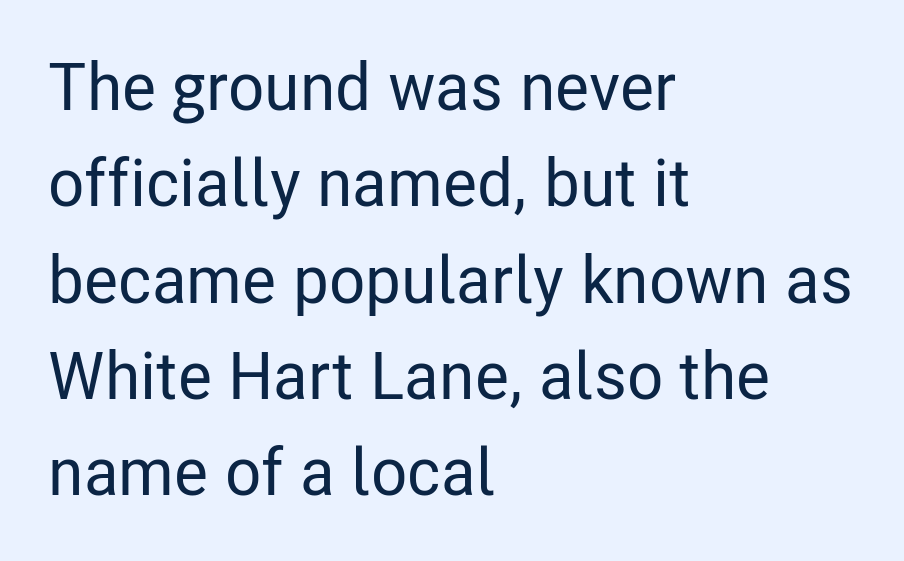
The image shows 66 px condensed sans-serif type, upright; set left-aligned, normal line spacing (1.46x), normal letter spacing, not underlined; low stroke contrast and a medium x-height.
